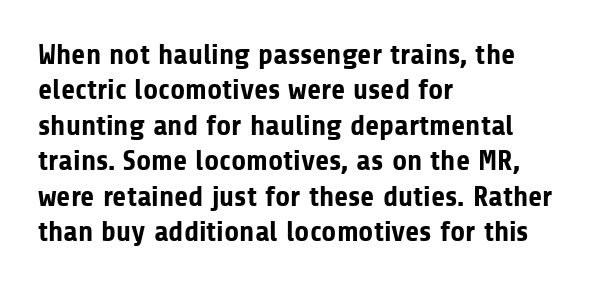
{"serif": "no", "italic": "no", "bold": "yes", "weight": "bold", "width": "normal", "stroke_contrast": "low", "x_height": "medium", "monospaced": "no", "underline": "no", "align": "left", "line_spacing_ratio": 1.22, "letter_spacing": "normal", "letter_spacing_em": 0.0, "glyph_px": 29}
